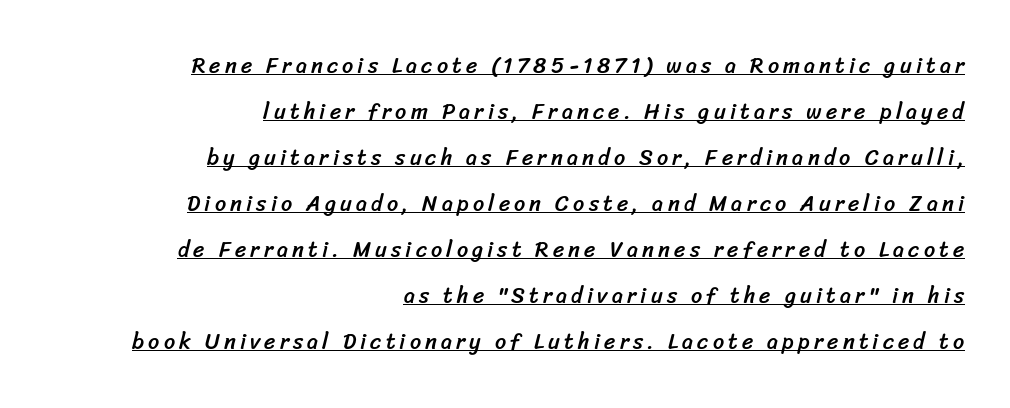
Underlining? Definitely there. Short and long lines alike share a common ending point at right. Vertically, the passage feels expansive, rows floating well apart.
